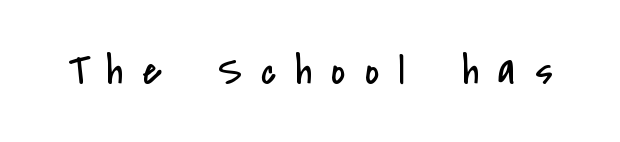
The image shows 44 px regular-weight, condensed sans-serif type, upright; set unusually wide letter spacing (+0.44 em), not underlined; low stroke contrast and a small x-height.
